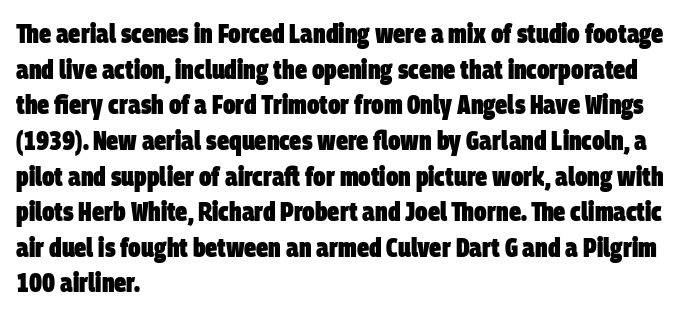
{"bold": "yes", "underline": "no", "align": "left", "line_spacing": "normal", "line_spacing_ratio": 1.32, "letter_spacing": "normal", "letter_spacing_em": 0.0, "glyph_px": 27}
